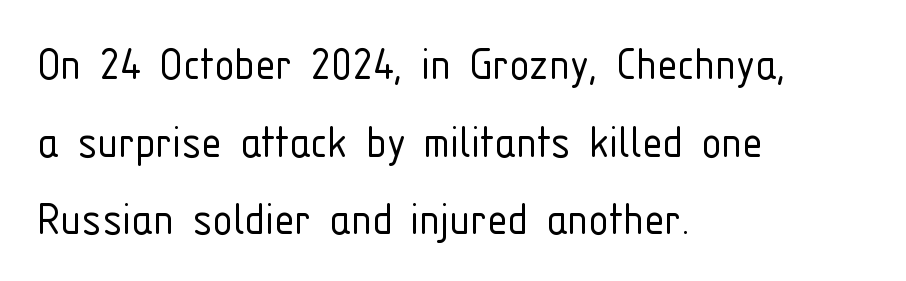
The glyphs are unaccompanied by any horizontal stroke below them. Notice how descenders clear the ascenders below comfortably — that's standard leading. Horizontal alignment here is leftward, the default for most running prose. Spacing between characters is what you'd get straight out of the box. Are there feet on the stems? There aren't — it's a sans. Character widths vary here, with narrow letters taking less room than wide ones.
